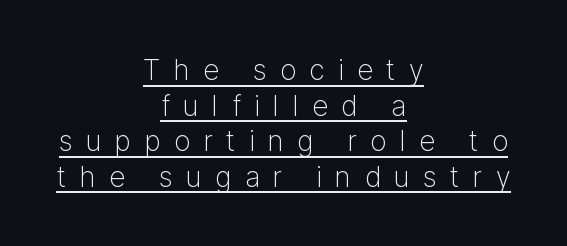
The lettering stays uniformly vertical, giving the passage a roman look. Someone cranked the tracking dial way up on this one. A student would call this center alignment; a typographer would say set centered. Do the characters align in a grid? No, the font is proportional. Weight: regular or lighter. Check where the strokes stop: nothing finishes them off — pure sans.
